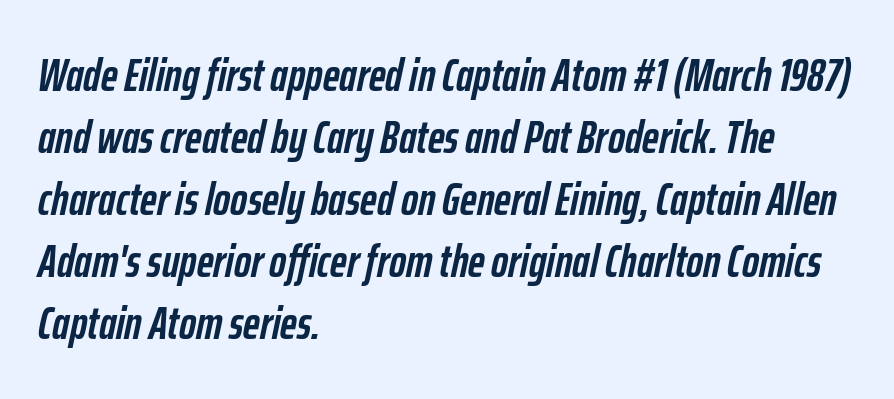
Q: Is the text bold? A: Yes.
Q: Is the text italic (slanted)? A: Yes, it leans right by about 12 degrees.
Q: Is the text underlined? A: No.
Q: How is the paragraph aligned? A: Left-aligned.
Q: Is the spacing between letters normal or unusually wide? A: Normal.
Q: Is the spacing between lines tight, normal or loose? A: Normal.
Q: Width (condensed, normal, or wide)? A: Condensed.
Q: Stroke contrast? A: Low.
Q: x-height? A: Medium.
Q: Monospaced? A: No.
